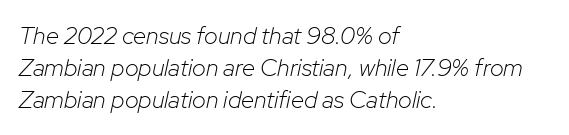
Q: Is the text bold? A: No.
Q: Is the text italic (slanted)? A: Yes, it leans right by about 12 degrees.
Q: Is the text underlined? A: No.
Q: How is the paragraph aligned? A: Left-aligned.
Q: Is the spacing between letters normal or unusually wide? A: Normal.
Q: Is the spacing between lines tight, normal or loose? A: Normal.
